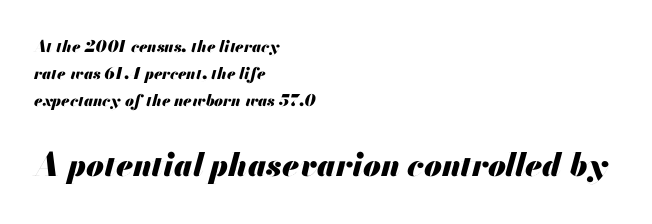
Q: Is the text bold? A: Yes.
Q: Is the text italic (slanted)? A: Yes, it leans right by about 13 degrees.
Q: Is the text underlined? A: No.
Q: How is the paragraph aligned? A: Left-aligned.
Q: Is the spacing between letters normal or unusually wide? A: Normal.
Q: Is the spacing between lines tight, normal or loose? A: Normal.
Q: Which block of text is set in a larger size, the first (top) or the second (bottom)? A: The second (bottom) one.
Q: Width (condensed, normal, or wide)? A: Normal.
Q: Stroke contrast? A: Medium.
Q: x-height? A: Small.
Q: Monospaced? A: No.
